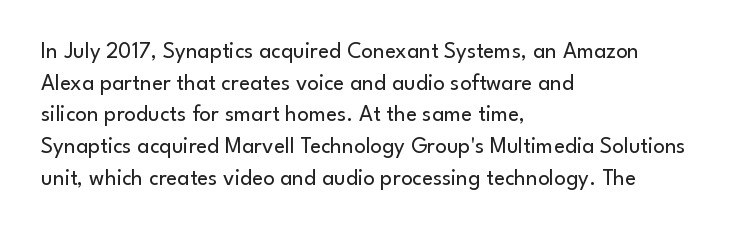
{"italic": "no", "bold": "no", "underline": "no", "align": "left", "line_spacing": "normal", "line_spacing_ratio": 1.38, "letter_spacing": "normal", "letter_spacing_em": 0.0, "glyph_px": 23}
